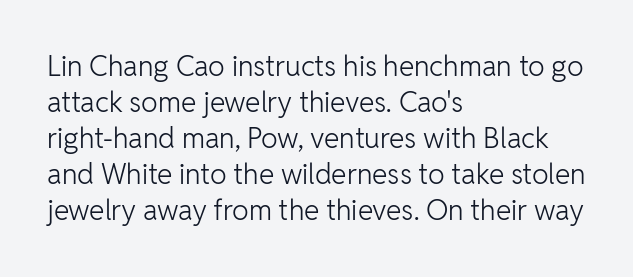
Q: Is the text bold? A: No.
Q: Is the text italic (slanted)? A: No, it is upright.
Q: Is the typeface a serif or a sans-serif typeface? A: Sans-serif.
Q: Is the text underlined? A: No.
Q: How is the paragraph aligned? A: Left-aligned.
Q: Is the spacing between letters normal or unusually wide? A: Normal.
Q: Is the spacing between lines tight, normal or loose? A: Normal.
Q: Width (condensed, normal, or wide)? A: Normal.
Q: Stroke contrast? A: Low.
Q: x-height? A: Medium.
Q: Monospaced? A: No.
